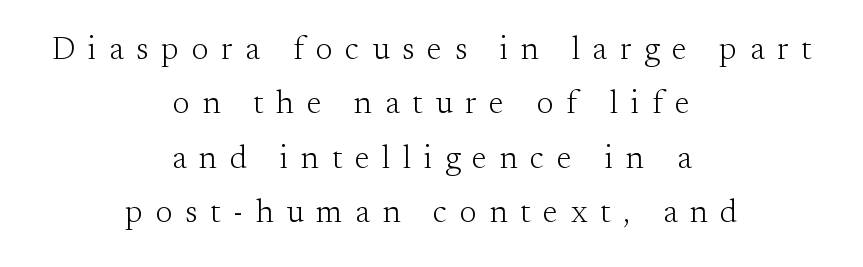
{"serif": "yes", "italic": "no", "bold": "no", "weight": "light", "width": "normal", "stroke_contrast": "medium", "x_height": "small", "monospaced": "no", "underline": "no", "align": "center", "line_spacing": "normal", "line_spacing_ratio": 1.7, "letter_spacing": "wide", "letter_spacing_em": 0.4, "glyph_px": 32}
